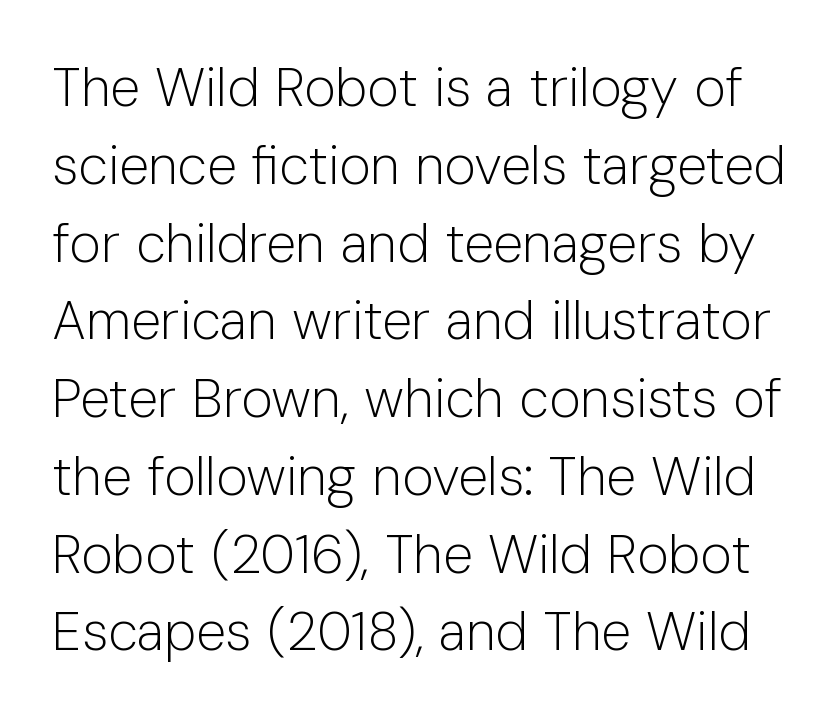
A typesetter would label this face a sans. Whoever set this chose a conventional vertical rhythm. The space directly below the letters is spotless. Designer's note — italics off, roman on. There is no visible air inserted between adjacent glyphs. Heft: none added — not bold.
